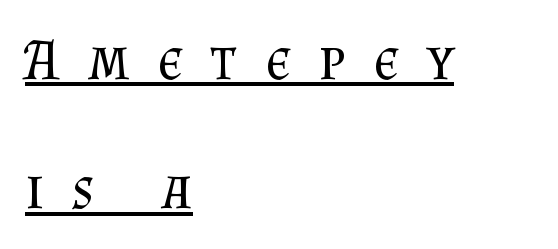
{"serif": "yes", "italic": "no", "bold": "no", "weight": "regular", "width": "normal", "stroke_contrast": "medium", "x_height": "small", "monospaced": "no", "underline": "yes", "align": "left", "line_spacing": "loose", "line_spacing_ratio": 2.27, "letter_spacing": "wide", "letter_spacing_em": 0.5, "glyph_px": 57}
